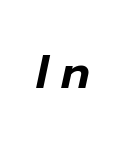
Q: Is the text italic (slanted)? A: Yes, it leans right by about 12 degrees.
Q: Is the text underlined? A: No.
Q: Is the spacing between letters normal or unusually wide? A: Unusually wide.
Q: Width (condensed, normal, or wide)? A: Normal.
Q: Stroke contrast? A: Low.
Q: x-height? A: Medium.
Q: Monospaced? A: No.
